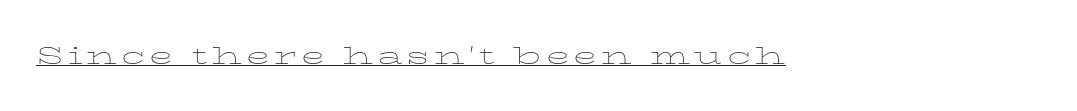
Q: Is the text bold? A: No.
Q: Is the text italic (slanted)? A: No, it is upright.
Q: Is the text underlined? A: Yes.
Q: How is the paragraph aligned? A: Left-aligned.
